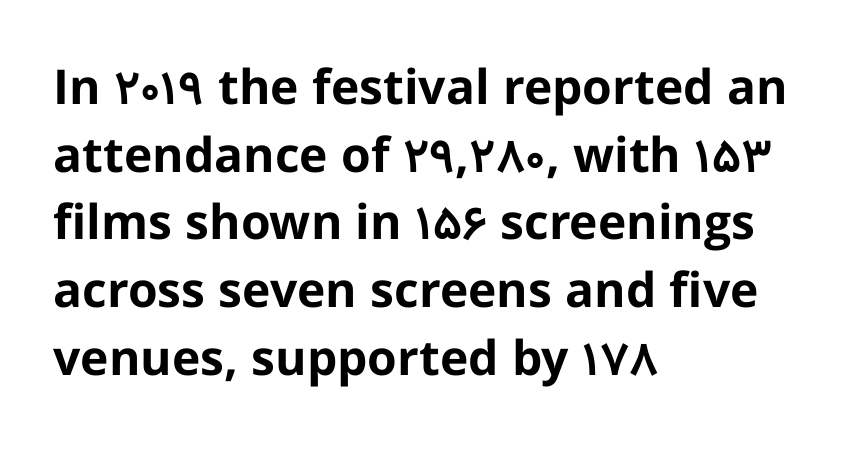
Stroke terminals: plain, sans-serif. Italic? Not at all — the glyphs are vertical. The passage shown is not underscored anywhere. The ragged edge is on the right, which tells us the setting is flush left. Interline gaps are of average width in this sample. A typesetter would call this proportional, since set widths differ per character.
